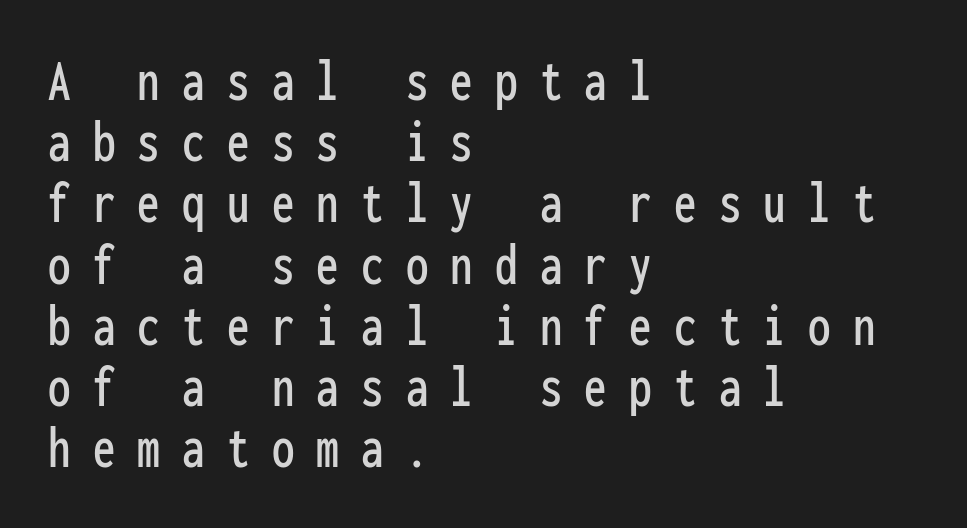
The image shows 60 px condensed sans-serif type, upright, monospaced; set left-aligned, tight line spacing (1.02x), unusually wide letter spacing (+0.37 em), not underlined; low stroke contrast and a medium x-height.
